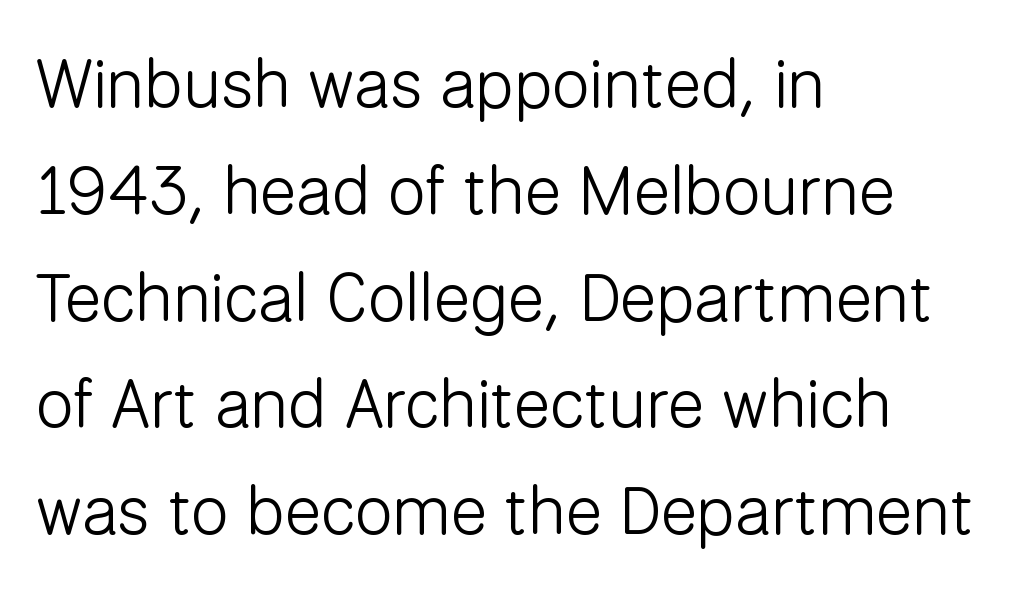
The image shows 68 px light sans-serif type, upright; set left-aligned, normal line spacing (1.57x), normal letter spacing, not underlined; low stroke contrast and a medium x-height.
